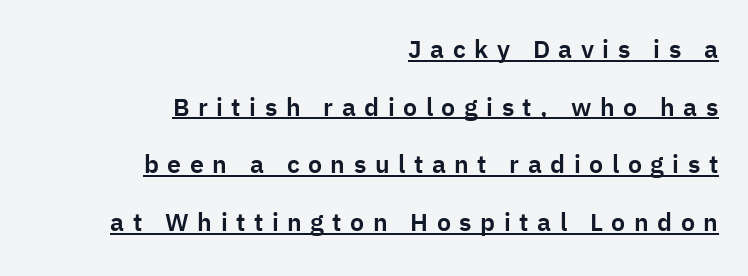
The image shows 25 px text type, upright; set right-aligned, loose line spacing (2.31x), unusually wide letter spacing (+0.34 em), underlined.
